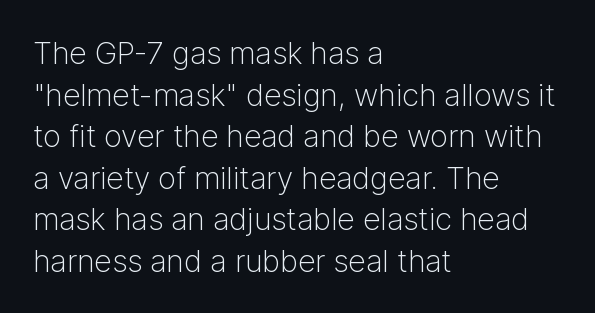
The image shows 31 px light sans-serif type, upright; set left-aligned, normal line spacing (1.34x), normal letter spacing, not underlined; low stroke contrast and a medium x-height.
